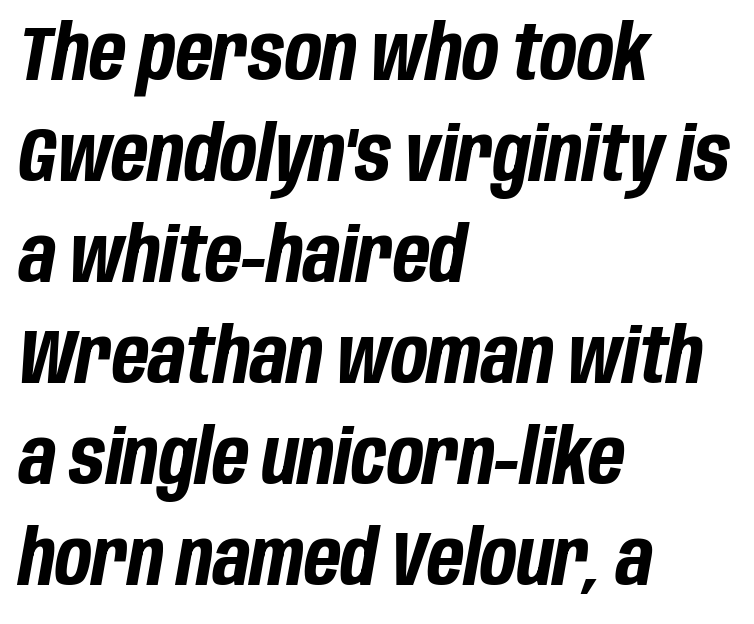
Q: Is the text bold? A: Yes.
Q: Is the text italic (slanted)? A: Yes, it leans right by about 10 degrees.
Q: Is the text underlined? A: No.
Q: How is the paragraph aligned? A: Left-aligned.
Q: Is the spacing between letters normal or unusually wide? A: Normal.
Q: Is the spacing between lines tight, normal or loose? A: Normal.
Q: Width (condensed, normal, or wide)? A: Condensed.
Q: Stroke contrast? A: Low.
Q: x-height? A: Large.
Q: Monospaced? A: No.
